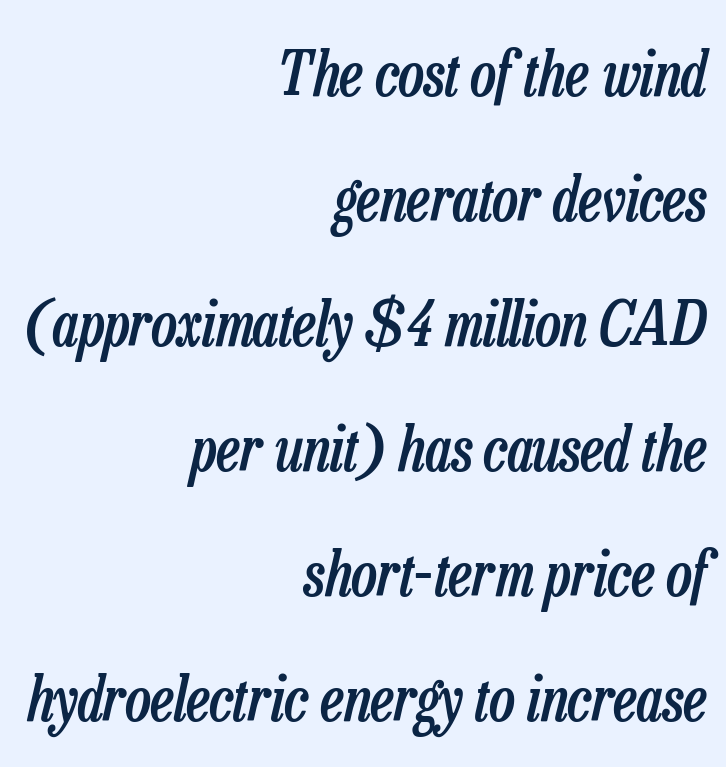
In terms of posture, this sample is oblique. Compared with a flush-left layout, this one pins lines to the opposite, right side. Emphasis by weight is partial: semibold. Letter spacing: default. A typesetter would call this proportional, since set widths differ per character. Letters rest on an invisible, unmarked baseline.
